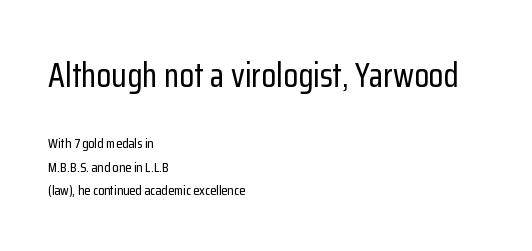
You could not count columns in this text — the font is proportionally spaced. If you drew a ruler down the left edge, every line would touch it. These lines are composed in type without serifs. Large over small — that's the arrangement of the two blocks here.
